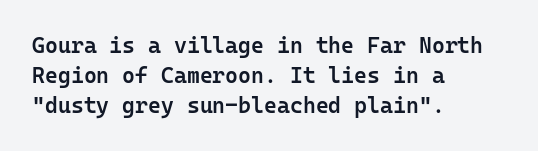
The image shows 22 px text type, upright; set left-aligned, normal line spacing (1.36x), normal letter spacing, not underlined.
